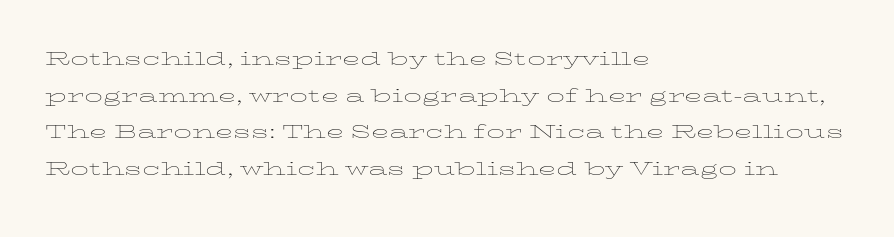
Q: Is the text bold? A: No.
Q: Is the text italic (slanted)? A: No, it is upright.
Q: Is the text underlined? A: No.
Q: How is the paragraph aligned? A: Left-aligned.
Q: Is the spacing between letters normal or unusually wide? A: Normal.
Q: Is the spacing between lines tight, normal or loose? A: Normal.
